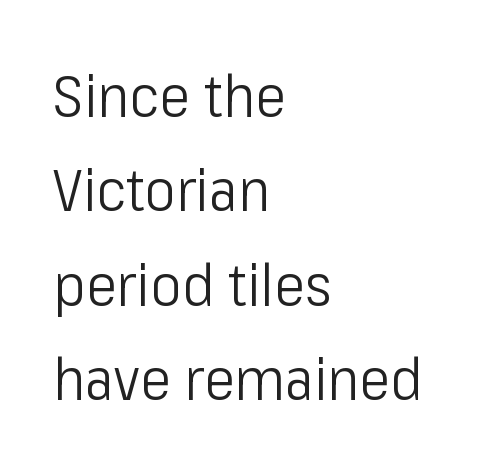
Q: Is the text bold? A: No.
Q: Is the text italic (slanted)? A: No, it is upright.
Q: Is the typeface a serif or a sans-serif typeface? A: Sans-serif.
Q: Is the text underlined? A: No.
Q: How is the paragraph aligned? A: Left-aligned.
Q: Is the spacing between letters normal or unusually wide? A: Normal.
Q: Is the spacing between lines tight, normal or loose? A: Normal.
Q: Width (condensed, normal, or wide)? A: Condensed.
Q: Stroke contrast? A: Low.
Q: x-height? A: Medium.
Q: Monospaced? A: No.
